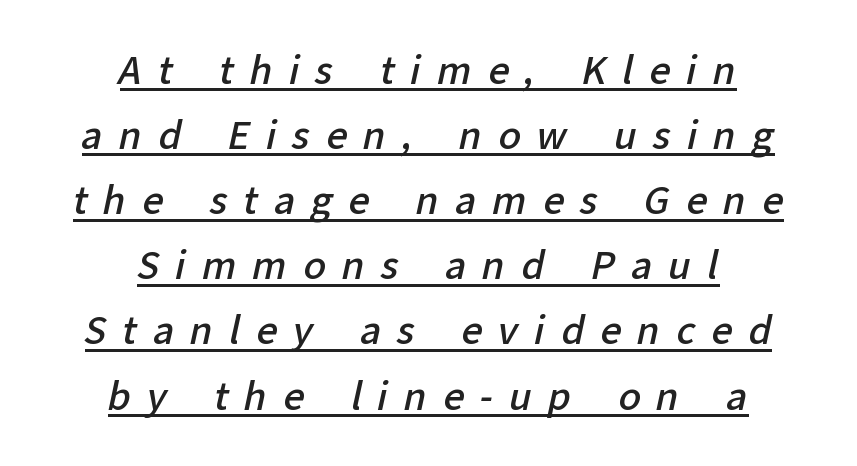
Q: Is the text bold? A: Semi-bold.
Q: Is the typeface a serif or a sans-serif typeface? A: Sans-serif.
Q: Is the text underlined? A: Yes.
Q: How is the paragraph aligned? A: Centered.
Q: Is the spacing between letters normal or unusually wide? A: Unusually wide.
Q: Width (condensed, normal, or wide)? A: Normal.
Q: Stroke contrast? A: Low.
Q: x-height? A: Medium.
Q: Monospaced? A: No.
